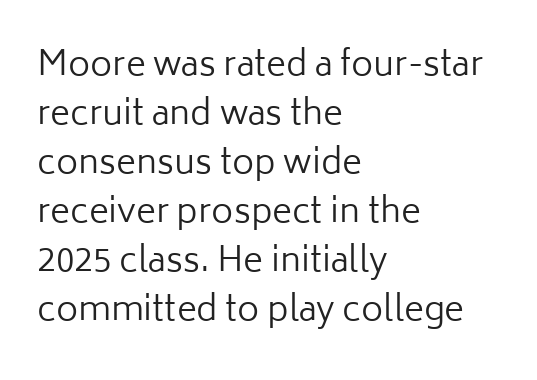
{"serif": "no", "italic": "no", "bold": "no", "weight": "regular", "width": "normal", "stroke_contrast": "low", "x_height": "medium", "monospaced": "no", "underline": "no", "align": "left", "line_spacing": "normal", "line_spacing_ratio": 1.44, "letter_spacing": "normal", "letter_spacing_em": 0.0, "glyph_px": 34}
